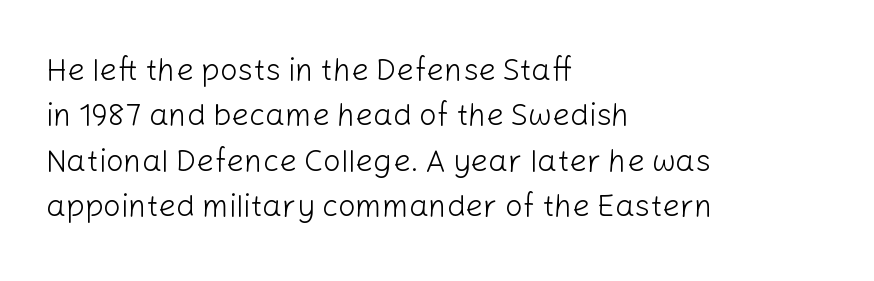
Q: Is the text bold? A: No.
Q: Is the text italic (slanted)? A: No, it is upright.
Q: Is the typeface a serif or a sans-serif typeface? A: Sans-serif.
Q: Is the text underlined? A: No.
Q: How is the paragraph aligned? A: Left-aligned.
Q: Is the spacing between letters normal or unusually wide? A: Normal.
Q: Is the spacing between lines tight, normal or loose? A: Normal.
Q: Width (condensed, normal, or wide)? A: Normal.
Q: Stroke contrast? A: Low.
Q: x-height? A: Medium.
Q: Monospaced? A: No.
